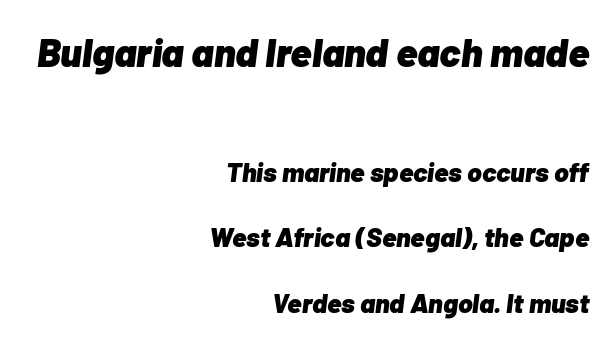
{"italic": "yes", "lean": "right", "slant_degrees": 7, "bold": "yes", "weight": "heavy", "width": "normal", "stroke_contrast": "low", "x_height": "medium", "monospaced": "no", "underline": "no", "align": "right", "line_spacing": "loose", "line_spacing_ratio": 2.41, "letter_spacing": "normal", "letter_spacing_em": 0.0, "larger_block": "first", "size_ratio": 1.48, "glyph_px": 40}
